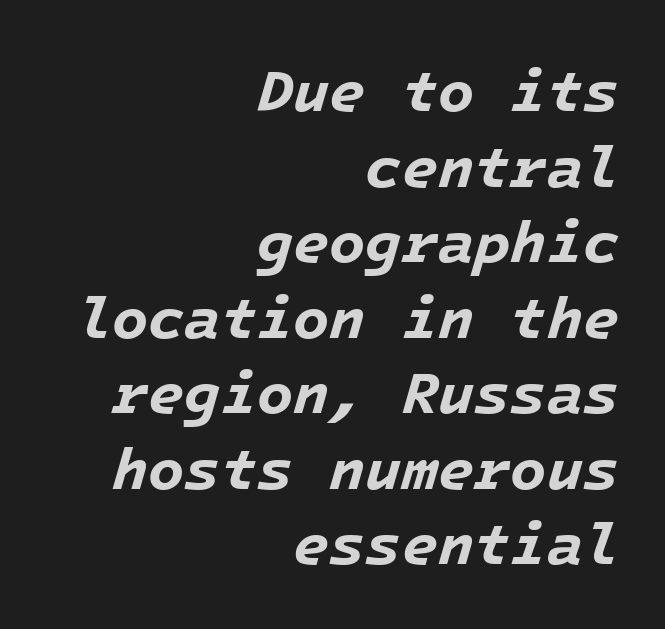
Q: Is the text bold? A: Yes.
Q: Is the text italic (slanted)? A: Yes, it leans right by about 16 degrees.
Q: Is the text underlined? A: No.
Q: How is the paragraph aligned? A: Right-aligned.
Q: Is the spacing between letters normal or unusually wide? A: Normal.
Q: Is the spacing between lines tight, normal or loose? A: Normal.
Q: Width (condensed, normal, or wide)? A: Normal.
Q: Stroke contrast? A: Low.
Q: x-height? A: Medium.
